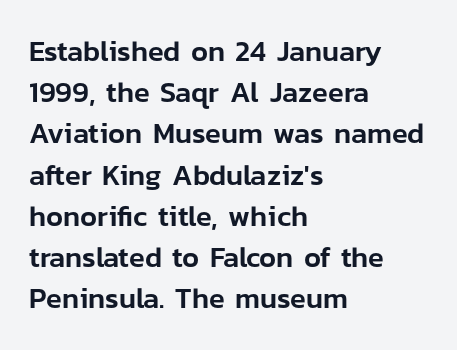
Q: Is the text italic (slanted)? A: No, it is upright.
Q: Is the typeface a serif or a sans-serif typeface? A: Sans-serif.
Q: Is the text underlined? A: No.
Q: How is the paragraph aligned? A: Left-aligned.
Q: Is the spacing between letters normal or unusually wide? A: Normal.
Q: Is the spacing between lines tight, normal or loose? A: Normal.
Q: Width (condensed, normal, or wide)? A: Normal.
Q: Stroke contrast? A: Low.
Q: x-height? A: Medium.
Q: Monospaced? A: No.
